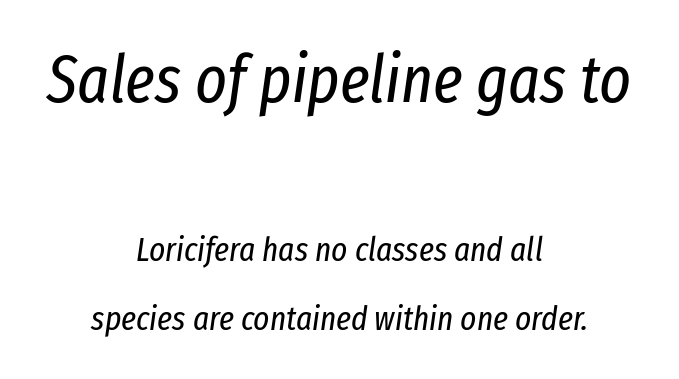
The image shows 67 px regular-weight, condensed type, italic (leaning right); set centered, loose line spacing (2.03x), normal letter spacing, not underlined; the first (top) block is 1.97x larger; low stroke contrast and a medium x-height.
